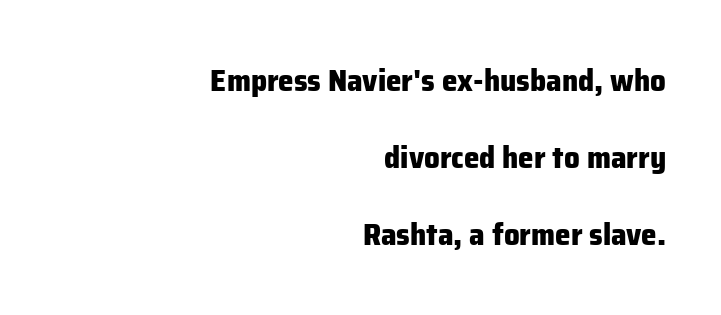
Each word holds together tightly as a unit, with standard inter-letter gaps. The rendering shows plain stroke endings on the letterforms — a sans-serif design. The specimen reads as upright at a glance. This is heavy type, rendered in bold.
